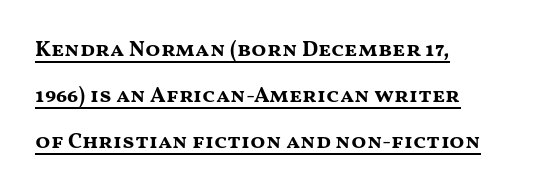
Q: Is the text bold? A: Yes.
Q: Is the text italic (slanted)? A: No, it is upright.
Q: Is the text underlined? A: Yes.
Q: How is the paragraph aligned? A: Left-aligned.
Q: Is the spacing between letters normal or unusually wide? A: Normal.
Q: Is the spacing between lines tight, normal or loose? A: Loose.
